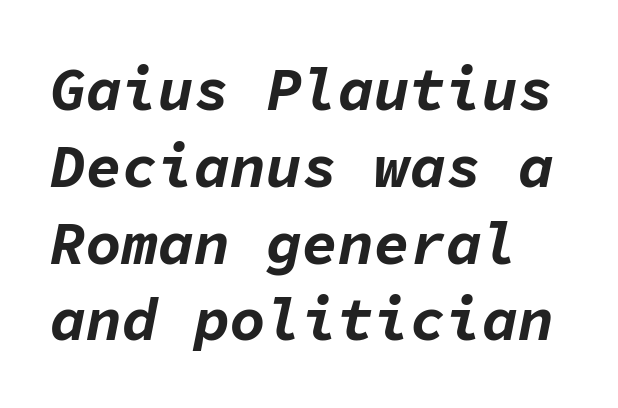
Each glyph is drawn with heavy, bold strokes. You could count columns in this text — the font is strictly monospaced. The zone under the glyphs is completely vacant. Slant detected: the letters are inclined. This rendering leaves character spacing at its baseline value. The rendering uses a moderate line-height, typical for paragraphs.
